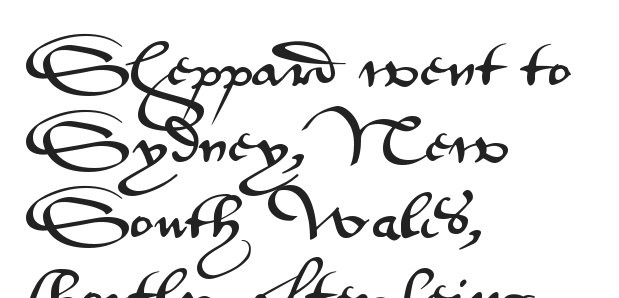
{"serif": "no", "width": "wide", "stroke_contrast": "medium", "x_height": "small", "monospaced": "no", "underline": "no", "align": "left", "line_spacing": "normal", "line_spacing_ratio": 1.52, "letter_spacing": "normal", "letter_spacing_em": 0.0, "glyph_px": 50}
